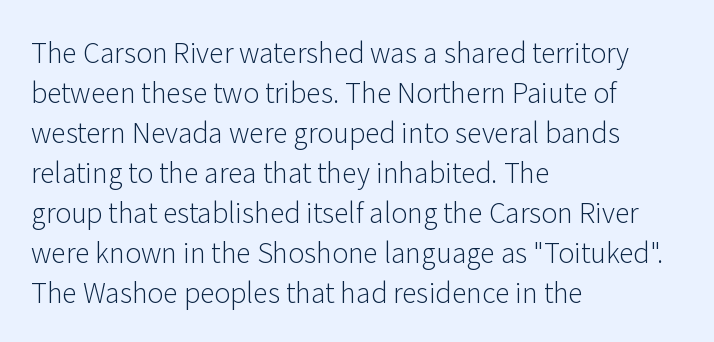
Italic: no, the glyphs are upright roman. Observe the ordinary spacing: letters are neighbours, not strangers. Line spacing here is normal. The zone under the glyphs is completely vacant. These lines stack with their left ends in a neat column.
